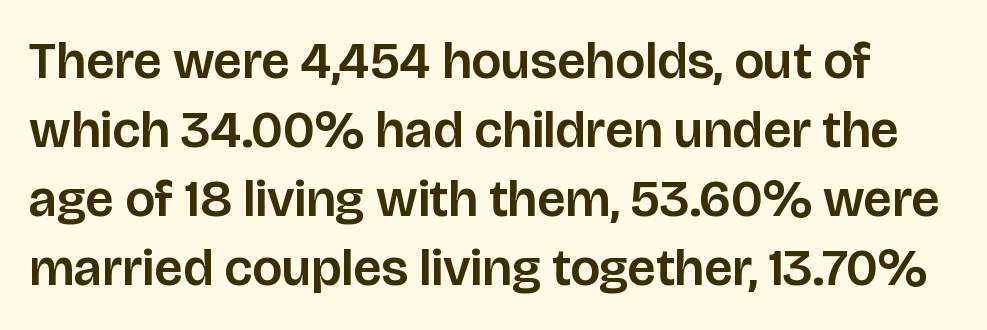
Q: Is the text italic (slanted)? A: No, it is upright.
Q: Is the typeface a serif or a sans-serif typeface? A: Sans-serif.
Q: Is the text underlined? A: No.
Q: Is the spacing between letters normal or unusually wide? A: Normal.
Q: Is the spacing between lines tight, normal or loose? A: Normal.
Q: Width (condensed, normal, or wide)? A: Normal.
Q: Stroke contrast? A: Low.
Q: x-height? A: Large.
Q: Monospaced? A: No.
